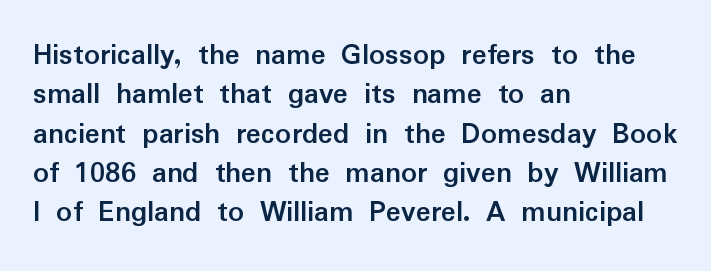
Q: Is the text bold? A: Yes.
Q: Is the text italic (slanted)? A: No, it is upright.
Q: Is the typeface a serif or a sans-serif typeface? A: Sans-serif.
Q: Is the text underlined? A: No.
Q: How is the paragraph aligned? A: Left-aligned.
Q: Is the spacing between letters normal or unusually wide? A: Normal.
Q: Is the spacing between lines tight, normal or loose? A: Normal.
Q: Width (condensed, normal, or wide)? A: Normal.
Q: Stroke contrast? A: Low.
Q: x-height? A: Medium.
Q: Monospaced? A: No.
